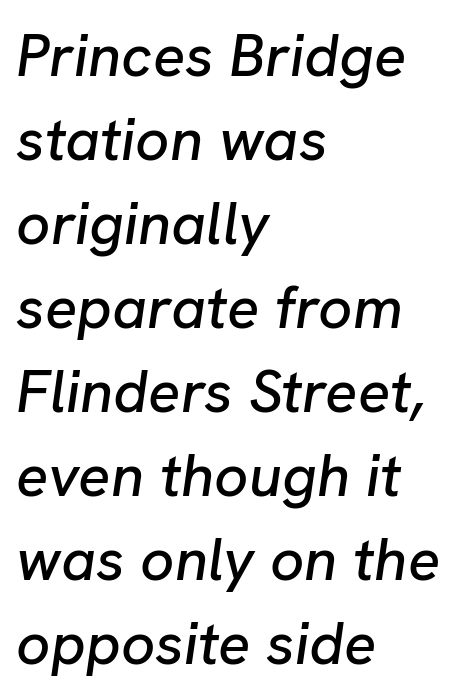
The image shows 60 px text type, italic (leaning right); set left-aligned, normal line spacing (1.4x), normal letter spacing, not underlined; low stroke contrast and a medium x-height.
